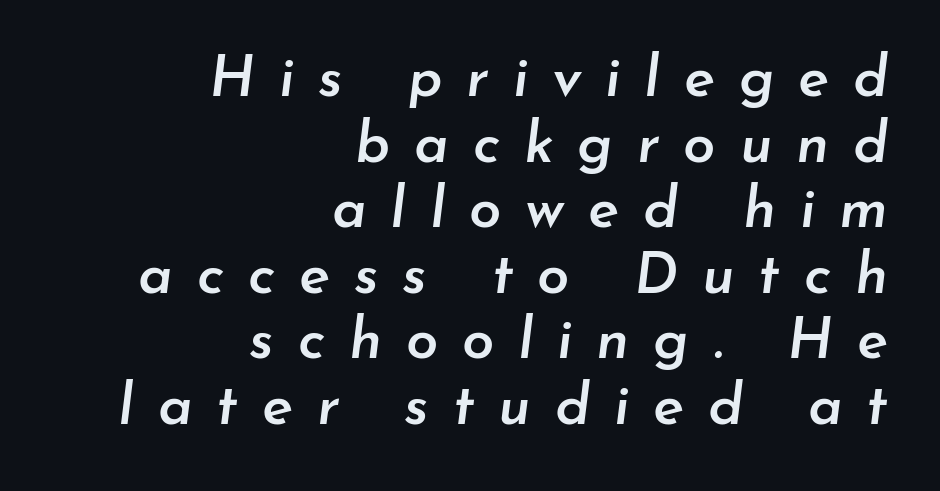
The image shows 58 px semibold type, italic (leaning right); set right-aligned, tight line spacing (1.13x), unusually wide letter spacing (+0.41 em), not underlined; low stroke contrast and a small x-height.
